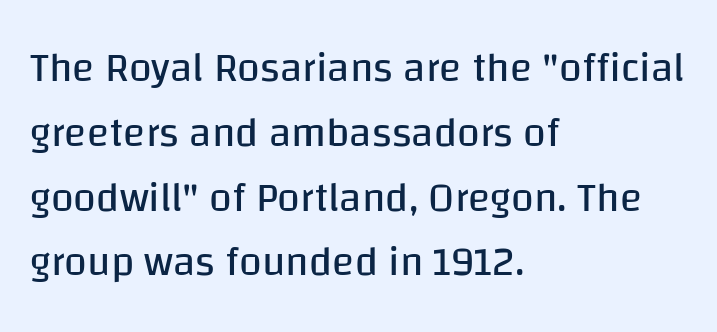
The image shows 41 px regular-weight sans-serif type, upright; set left-aligned, normal line spacing (1.58x), normal letter spacing, not underlined; low stroke contrast and a large x-height.
